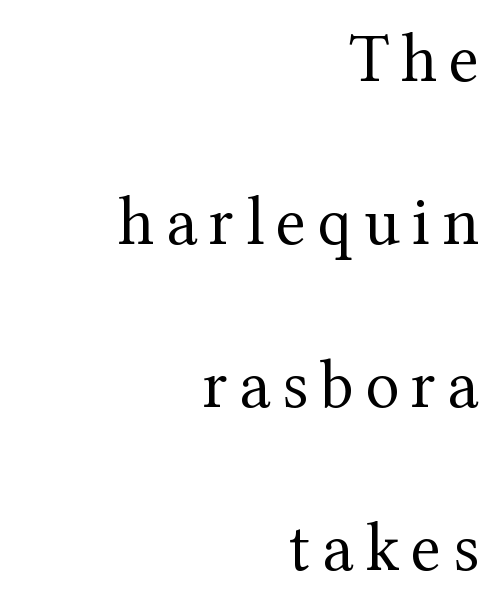
Q: Is the text bold? A: No.
Q: Is the text italic (slanted)? A: No, it is upright.
Q: Is the typeface a serif or a sans-serif typeface? A: Serif.
Q: Is the text underlined? A: No.
Q: How is the paragraph aligned? A: Right-aligned.
Q: Is the spacing between lines tight, normal or loose? A: Loose.
Q: Width (condensed, normal, or wide)? A: Normal.
Q: Stroke contrast? A: Medium.
Q: x-height? A: Medium.
Q: Monospaced? A: No.
